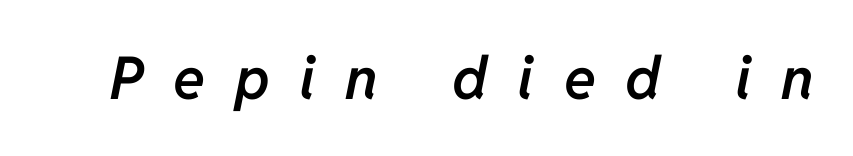
The image shows 59 px semibold type, italic (leaning right); set unusually wide letter spacing (+0.5 em), not underlined; low stroke contrast and a medium x-height.
